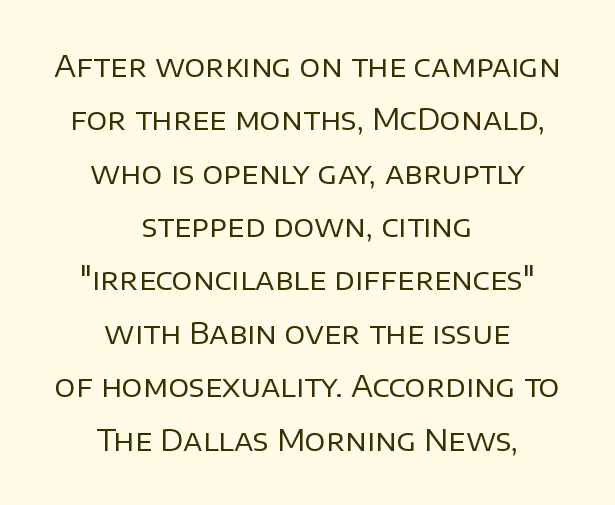
The image shows 29 px regular-weight sans-serif type, upright; set centered, line spacing 1.84x, normal letter spacing, not underlined; low stroke contrast and a large x-height.
